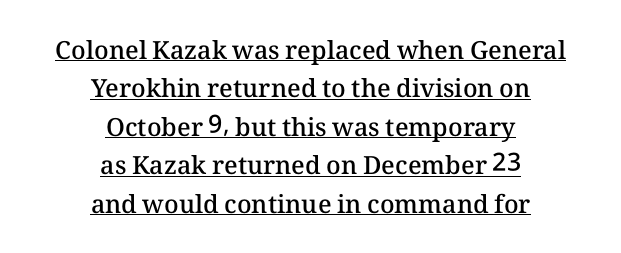
Strokes here are thickened, but only to semibold level. The face used here is rendered with its standard letterfit. Tall strokes in this sample are plumb rather than angled. A continuous stroke trails under the words, as in a hyperlink. Which margin do the lines hug? Neither — every line sits in the middle.
